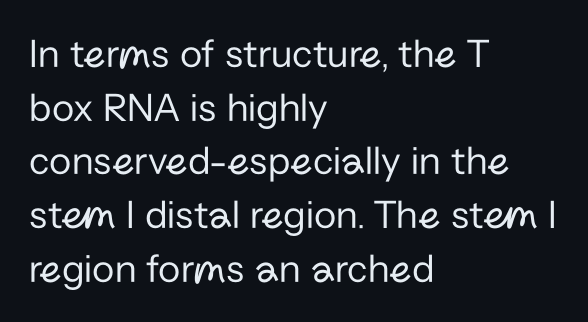
Q: Is the text bold? A: No.
Q: Is the text italic (slanted)? A: No, it is upright.
Q: Is the typeface a serif or a sans-serif typeface? A: Sans-serif.
Q: Is the text underlined? A: No.
Q: How is the paragraph aligned? A: Left-aligned.
Q: Is the spacing between letters normal or unusually wide? A: Normal.
Q: Is the spacing between lines tight, normal or loose? A: Normal.
Q: Width (condensed, normal, or wide)? A: Normal.
Q: Stroke contrast? A: Low.
Q: x-height? A: Medium.
Q: Monospaced? A: No.
